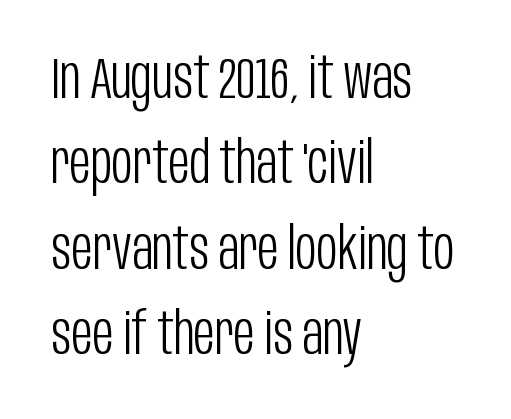
{"serif": "no", "italic": "no", "bold": "no", "weight": "light", "width": "condensed", "stroke_contrast": "low", "x_height": "large", "monospaced": "no", "underline": "no", "align": "left", "line_spacing": "normal", "line_spacing_ratio": 1.47, "letter_spacing": "normal", "letter_spacing_em": 0.0, "glyph_px": 58}
